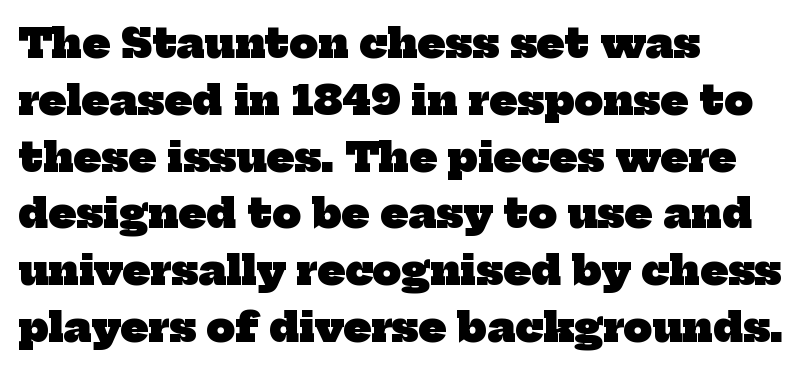
{"serif": "yes", "bold": "yes", "weight": "heavy", "width": "normal", "stroke_contrast": "low", "x_height": "medium", "monospaced": "no", "underline": "no", "align": "left", "line_spacing": "normal", "line_spacing_ratio": 1.42, "letter_spacing": "normal", "letter_spacing_em": 0.0, "glyph_px": 40}
